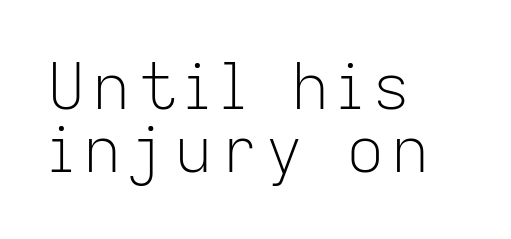
Q: Is the text bold? A: No.
Q: Is the text italic (slanted)? A: No, it is upright.
Q: Is the typeface a serif or a sans-serif typeface? A: Sans-serif.
Q: Is the text underlined? A: No.
Q: How is the paragraph aligned? A: Left-aligned.
Q: Is the spacing between lines tight, normal or loose? A: Tight.
Q: Width (condensed, normal, or wide)? A: Normal.
Q: Stroke contrast? A: Low.
Q: x-height? A: Medium.
Q: Monospaced? A: No.
